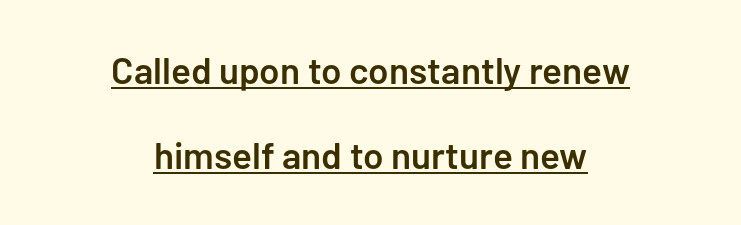
The image shows 37 px semibold sans-serif type, upright; set centered, loose line spacing (2.31x), normal letter spacing, underlined; low stroke contrast and a medium x-height.
